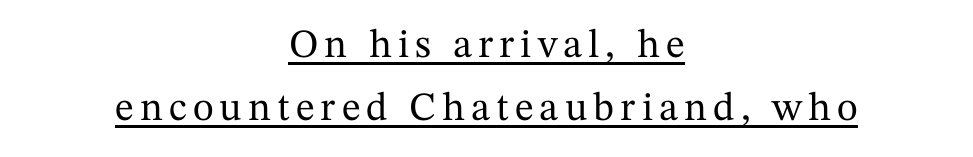
When letters stand straight like this, we call the style roman or upright. Character widths vary here, with narrow letters taking less room than wide ones. Unlike a clean sans, this face finishes its strokes with serifs. The glyphs are accompanied by a horizontal stroke just below them. Short and long lines alike share a common midpoint. Line spacing here is normal.
